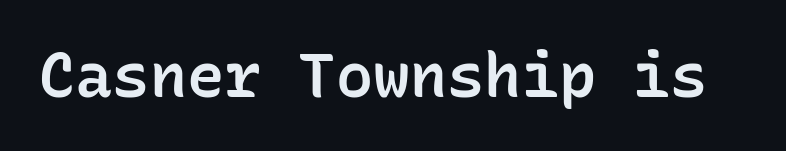
The image shows 62 px semibold sans-serif type, upright, monospaced; set normal letter spacing, not underlined; low stroke contrast and a medium x-height.
